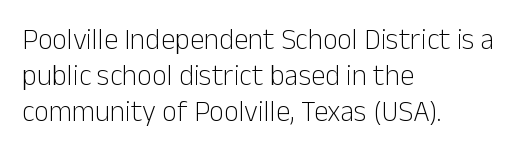
Q: Is the text bold? A: No.
Q: Is the text italic (slanted)? A: No, it is upright.
Q: Is the typeface a serif or a sans-serif typeface? A: Sans-serif.
Q: Is the text underlined? A: No.
Q: How is the paragraph aligned? A: Left-aligned.
Q: Is the spacing between letters normal or unusually wide? A: Normal.
Q: Is the spacing between lines tight, normal or loose? A: Normal.
Q: Width (condensed, normal, or wide)? A: Normal.
Q: Stroke contrast? A: Low.
Q: x-height? A: Medium.
Q: Monospaced? A: No.
